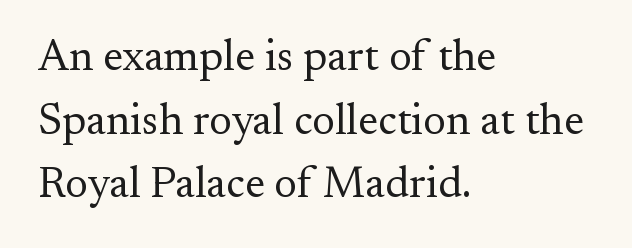
The image shows 43 px regular-weight serif type, upright; set left-aligned, normal line spacing (1.48x), normal letter spacing, not underlined; medium stroke contrast and a small x-height.
